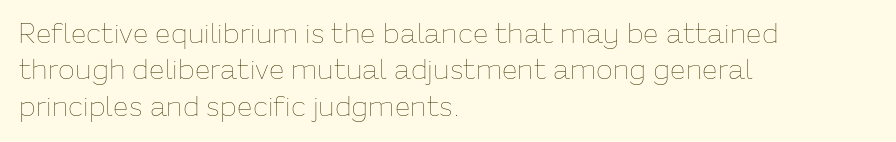
The image shows 28 px thin type, upright; set left-aligned, normal line spacing (1.3x), normal letter spacing, not underlined; low stroke contrast and a medium x-height.
